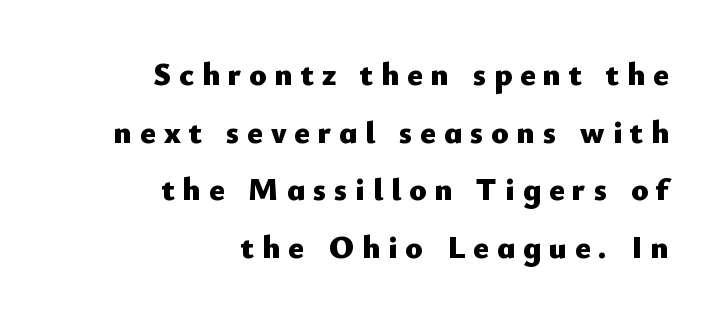
Q: Is the text bold? A: Yes.
Q: Is the text italic (slanted)? A: No, it is upright.
Q: Is the typeface a serif or a sans-serif typeface? A: Sans-serif.
Q: Is the text underlined? A: No.
Q: How is the paragraph aligned? A: Right-aligned.
Q: Is the spacing between letters normal or unusually wide? A: Unusually wide.
Q: Width (condensed, normal, or wide)? A: Normal.
Q: Stroke contrast? A: Low.
Q: x-height? A: Small.
Q: Monospaced? A: No.
